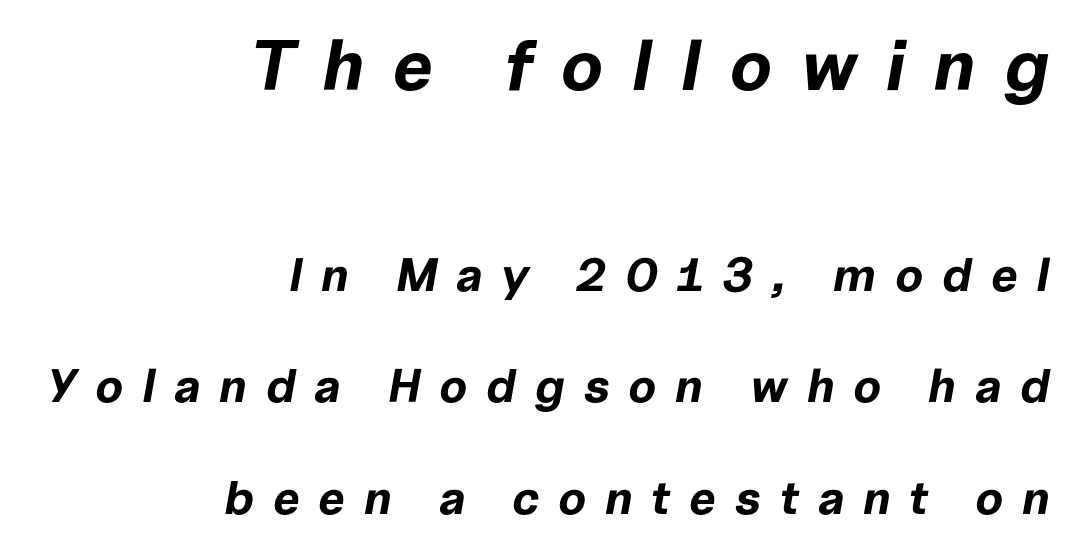
{"italic": "yes", "lean": "right", "slant_degrees": 10, "bold": "yes", "weight": "bold", "width": "normal", "stroke_contrast": "low", "x_height": "medium", "monospaced": "no", "underline": "no", "align": "right", "line_spacing": "loose", "line_spacing_ratio": 2.37, "letter_spacing": "wide", "letter_spacing_em": 0.4, "larger_block": "first", "size_ratio": 1.51, "glyph_px": 71}
